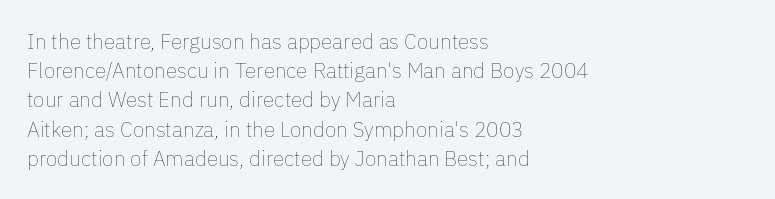
{"italic": "no", "bold": "no", "underline": "no", "align": "left", "line_spacing": "normal", "line_spacing_ratio": 1.39, "letter_spacing": "normal", "letter_spacing_em": 0.0, "glyph_px": 21}
